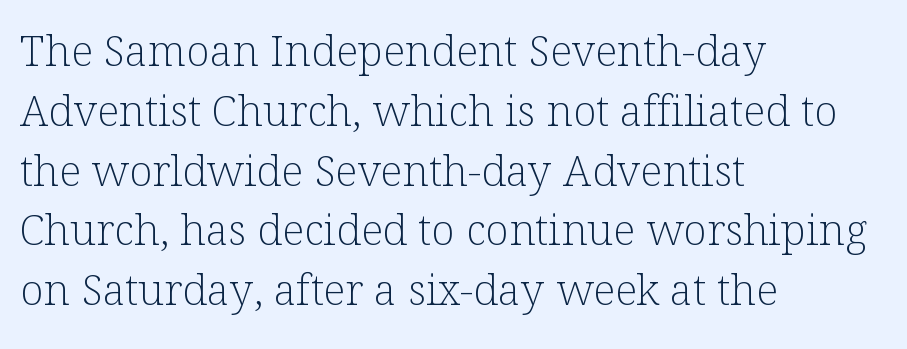
{"serif": "yes", "italic": "no", "bold": "no", "weight": "light", "width": "normal", "stroke_contrast": "low", "x_height": "medium", "monospaced": "no", "underline": "no", "align": "left", "line_spacing": "normal", "line_spacing_ratio": 1.39, "letter_spacing": "normal", "letter_spacing_em": 0.0, "glyph_px": 43}
